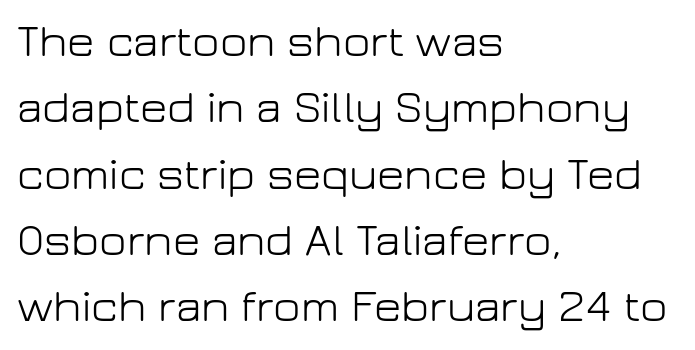
{"serif": "no", "italic": "no", "bold": "no", "weight": "light", "width": "normal", "stroke_contrast": "low", "x_height": "medium", "monospaced": "no", "underline": "no", "align": "left", "line_spacing": "normal", "line_spacing_ratio": 1.41, "letter_spacing": "normal", "letter_spacing_em": 0.0, "glyph_px": 47}
